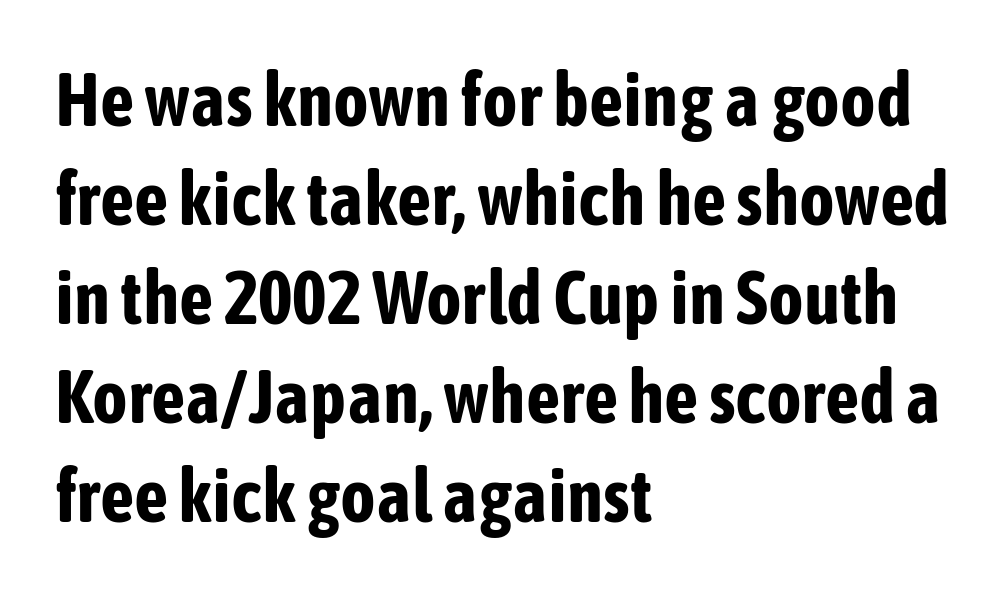
The image shows 75 px bold, condensed sans-serif type, upright; set left-aligned, normal line spacing (1.32x), normal letter spacing, not underlined; low stroke contrast and a medium x-height.
